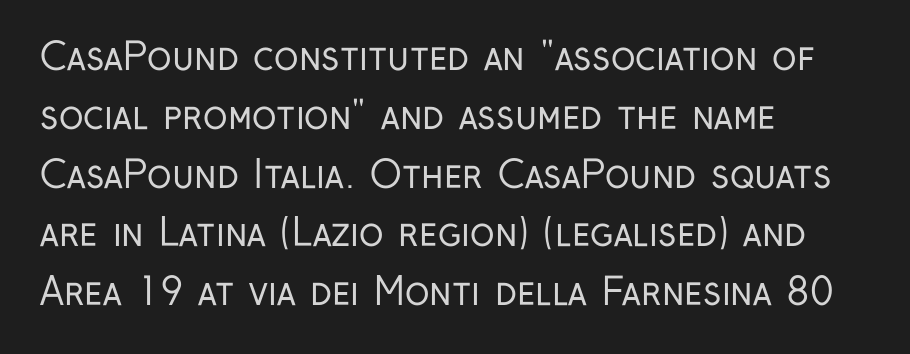
Q: Is the text bold? A: No.
Q: Is the text italic (slanted)? A: No, it is upright.
Q: Is the typeface a serif or a sans-serif typeface? A: Sans-serif.
Q: Is the text underlined? A: No.
Q: How is the paragraph aligned? A: Left-aligned.
Q: Is the spacing between letters normal or unusually wide? A: Normal.
Q: Is the spacing between lines tight, normal or loose? A: Normal.
Q: Width (condensed, normal, or wide)? A: Condensed.
Q: Stroke contrast? A: Low.
Q: x-height? A: Medium.
Q: Monospaced? A: No.
